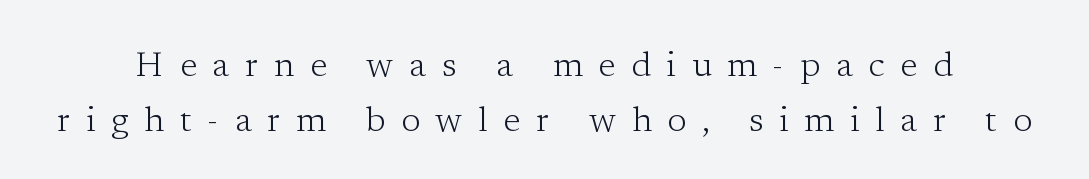
The image shows 35 px light serif type, upright; set normal line spacing (1.58x), unusually wide letter spacing (+0.45 em), not underlined; low stroke contrast and a medium x-height.
